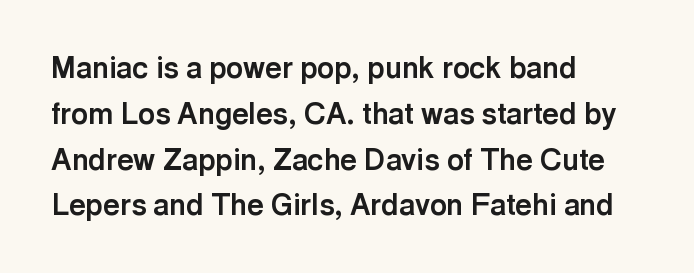
Q: Is the text bold? A: Yes.
Q: Is the text italic (slanted)? A: No, it is upright.
Q: Is the typeface a serif or a sans-serif typeface? A: Sans-serif.
Q: Is the text underlined? A: No.
Q: How is the paragraph aligned? A: Left-aligned.
Q: Is the spacing between letters normal or unusually wide? A: Normal.
Q: Is the spacing between lines tight, normal or loose? A: Normal.
Q: Width (condensed, normal, or wide)? A: Normal.
Q: x-height? A: Medium.
Q: Monospaced? A: No.
